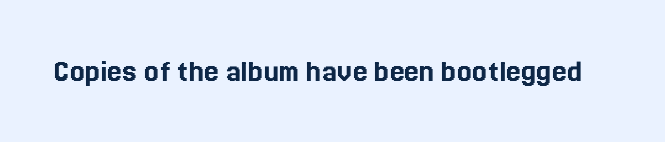
Q: Is the text italic (slanted)? A: No, it is upright.
Q: Is the text underlined? A: No.
Q: Is the spacing between letters normal or unusually wide? A: Normal.
Q: Width (condensed, normal, or wide)? A: Normal.
Q: x-height? A: Medium.
Q: Monospaced? A: No.
